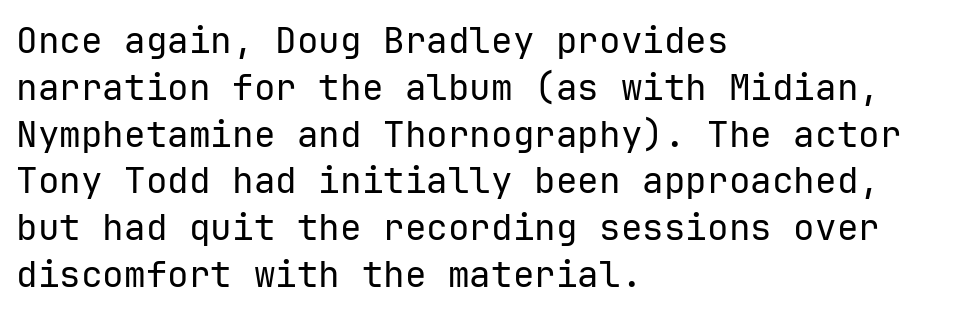
{"serif": "no", "italic": "no", "bold": "no", "weight": "regular", "width": "normal", "stroke_contrast": "low", "x_height": "medium", "underline": "no", "align": "left", "line_spacing": "normal", "line_spacing_ratio": 1.3, "letter_spacing": "normal", "letter_spacing_em": 0.0, "glyph_px": 36}
